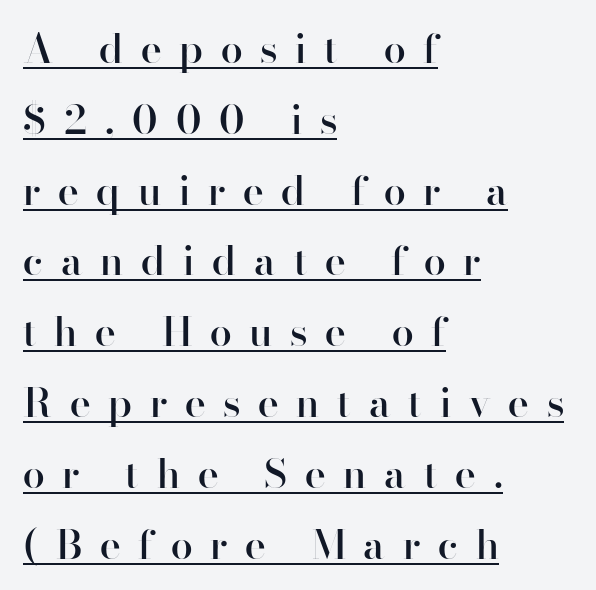
The image shows 40 px semibold sans-serif type, upright; set left-aligned, line spacing 1.77x, unusually wide letter spacing (+0.45 em), underlined; high stroke contrast and a small x-height.
